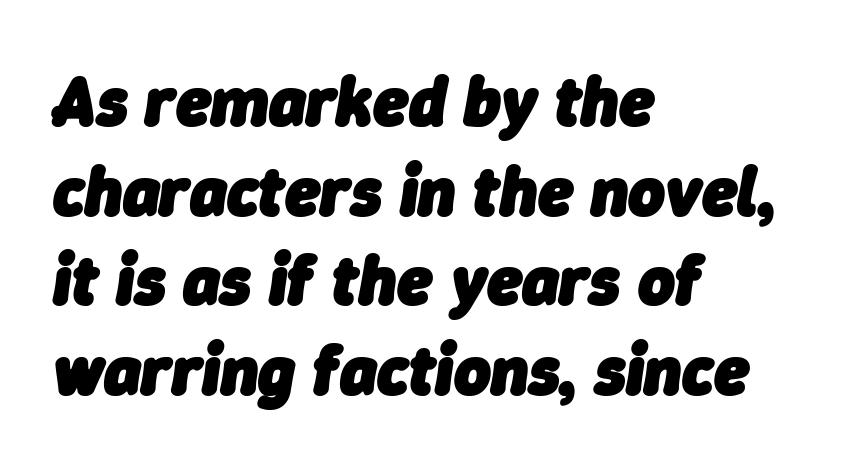
Evenly set lines give the paragraph a standard silhouette. Standard letterfit; no display-style spreading of the glyphs. Is this a fixed-width face? No — the glyphs have proportional, varying widths. Short and long lines alike share a common starting point at left. Unmarked baselines from the first word to the last. Caption: bold face, heavy strokes.
